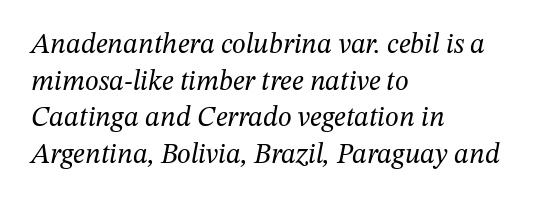
The face used here has a pronounced slope to its letters. Each letter keeps its own natural width here, so spacing adapts to shape. This rendering features lettering with no underline. Casual observation: everything's shoved over to the left. Observe the ordinary spacing: letters are neighbours, not strangers. The vertical gap from one line to the next is medium.
